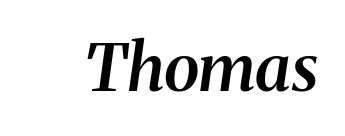
The image shows 65 px semibold serif type, italic (leaning right); set normal letter spacing, not underlined; medium stroke contrast and a medium x-height.
